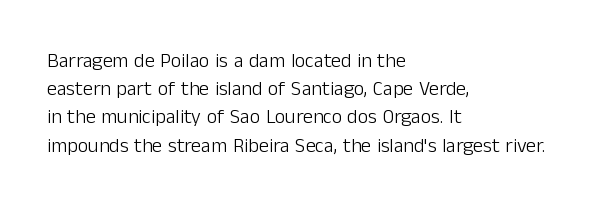
Q: Is the text bold? A: No.
Q: Is the text italic (slanted)? A: No, it is upright.
Q: Is the text underlined? A: No.
Q: How is the paragraph aligned? A: Left-aligned.
Q: Is the spacing between letters normal or unusually wide? A: Normal.
Q: Is the spacing between lines tight, normal or loose? A: Normal.
